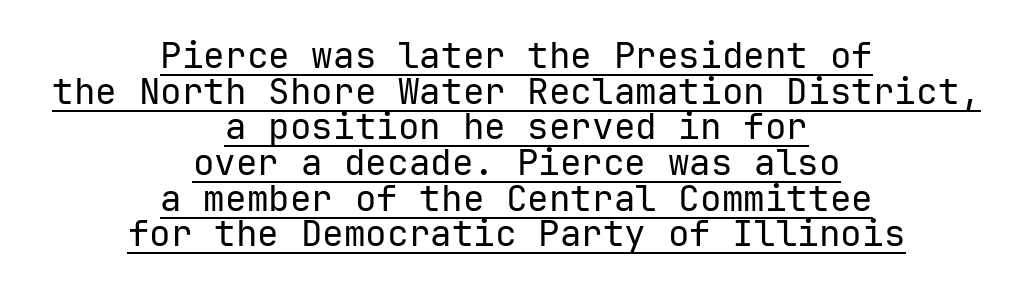
Line spacing here is tight. The rendering uses the underline text-decoration. Does the copy run flush right? No — it is centered line by line. Italic: no, the glyphs are upright roman. Does extra space separate the letters? No, they use regular spacing. The font family rendered here belongs to the sans-serif group.
